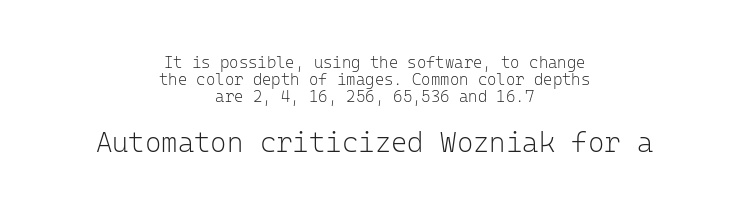
The image shows 28 px light sans-serif type, upright, monospaced; set centered, tight line spacing (1.05x), normal letter spacing, not underlined; the second (bottom) block is 1.75x larger; low stroke contrast and a medium x-height.
